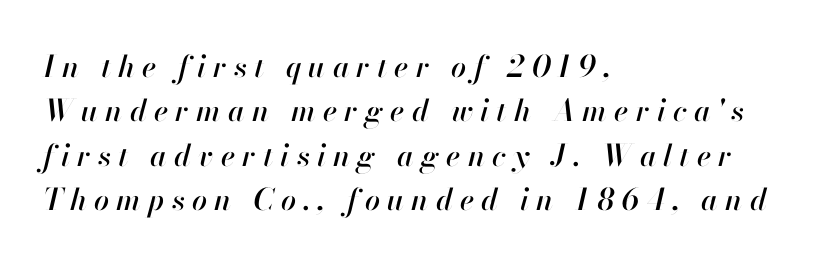
Q: Is the text italic (slanted)? A: Yes, it leans right by about 13 degrees.
Q: Is the text underlined? A: No.
Q: How is the paragraph aligned? A: Left-aligned.
Q: Is the spacing between letters normal or unusually wide? A: Unusually wide.
Q: Is the spacing between lines tight, normal or loose? A: Normal.
Q: Width (condensed, normal, or wide)? A: Normal.
Q: Stroke contrast? A: High.
Q: x-height? A: Small.
Q: Monospaced? A: No.
